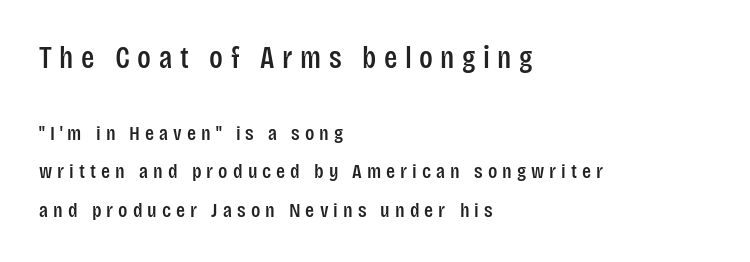
The image shows 31 px condensed sans-serif type, upright; set left-aligned, line spacing 1.82x, unusually wide letter spacing (+0.24 em), not underlined; the first (top) block is 1.48x larger; low stroke contrast and a large x-height.
